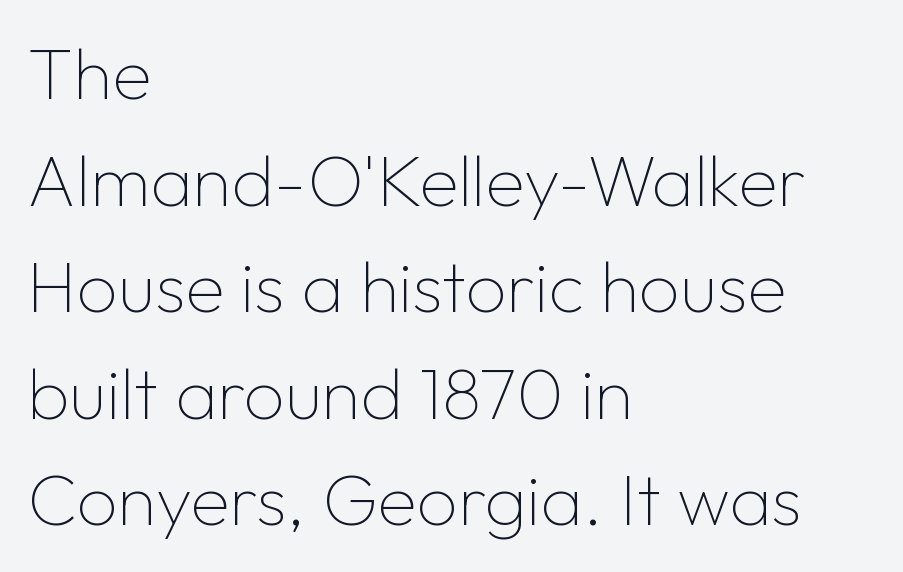
The zone under the glyphs is completely vacant. Standard letterfit; no display-style spreading of the glyphs. Font category for this specimen: sans-serif. The strokes are not fattened; the text isn't bold. Left-aligned paragraph, ragged on the right.
